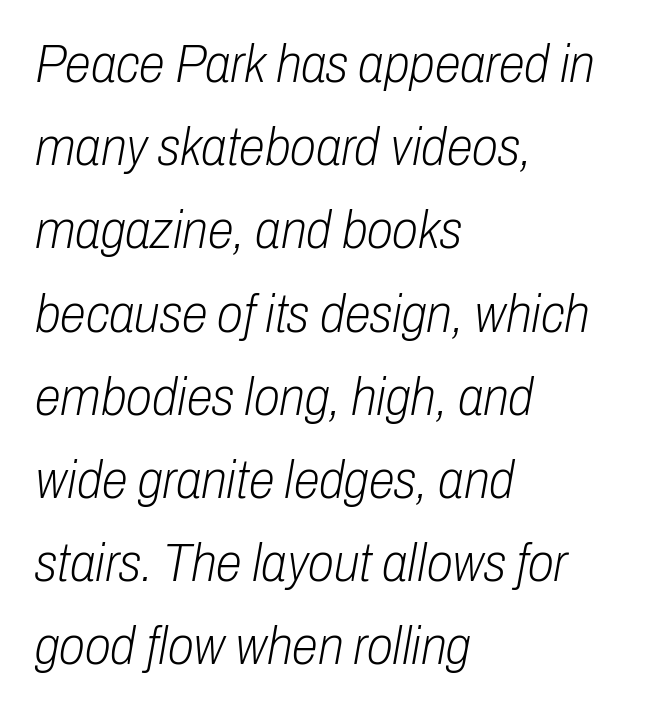
The image shows 53 px light, condensed type, italic (leaning right); set left-aligned, normal line spacing (1.57x), normal letter spacing, not underlined; low stroke contrast and a medium x-height.
